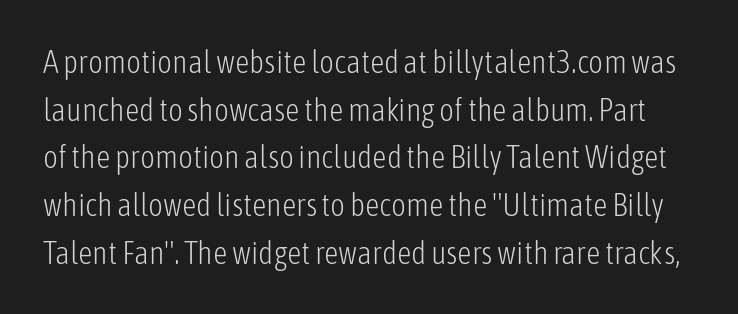
The image shows 32 px light, condensed sans-serif type, upright; set normal line spacing (1.49x), normal letter spacing, not underlined; low stroke contrast and a medium x-height.
